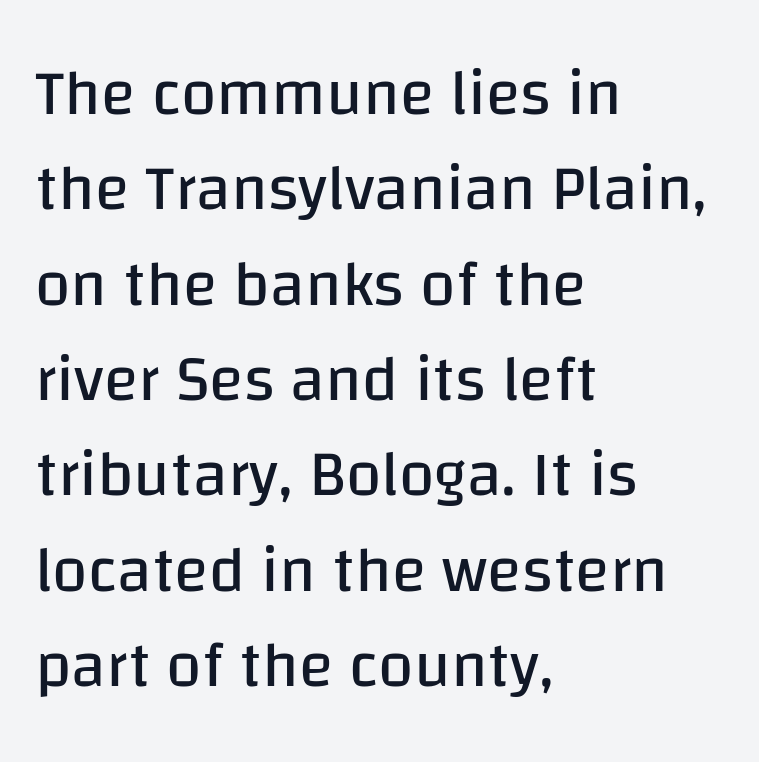
Unlike italic type, these characters show no tilt at all. Tracking value appears to be zero — textbook default spacing. Quick note: underline off. Every row of glyphs begins at an identical x-position on the left. You could not count columns in this text — the font is proportionally spaced.
